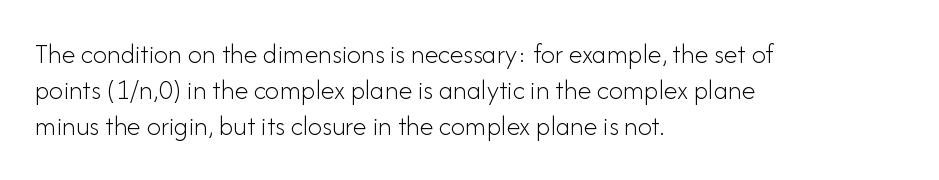
{"serif": "no", "italic": "no", "bold": "no", "weight": "light", "width": "normal", "stroke_contrast": "low", "x_height": "small", "monospaced": "no", "underline": "no", "align": "left", "line_spacing": "normal", "line_spacing_ratio": 1.28, "letter_spacing": "normal", "letter_spacing_em": 0.0, "glyph_px": 28}
